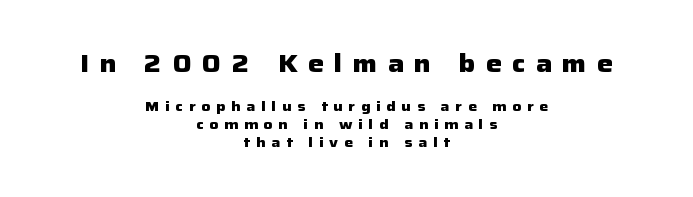
Q: Is the text bold? A: Yes.
Q: Is the text italic (slanted)? A: No, it is upright.
Q: Is the text underlined? A: No.
Q: How is the paragraph aligned? A: Centered.
Q: Is the spacing between letters normal or unusually wide? A: Unusually wide.
Q: Is the spacing between lines tight, normal or loose? A: Normal.
Q: Which block of text is set in a larger size, the first (top) or the second (bottom)? A: The first (top) one.
